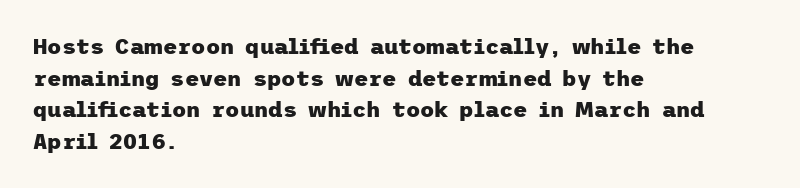
Beneath every word, the page is bare. Successive baselines arrive at the customary interval. It's the straight-up-and-down kind of type. Which margin do the lines hug? The left one — the right edge is uneven. Thick stems and heavy bowls — unmistakably bold.
